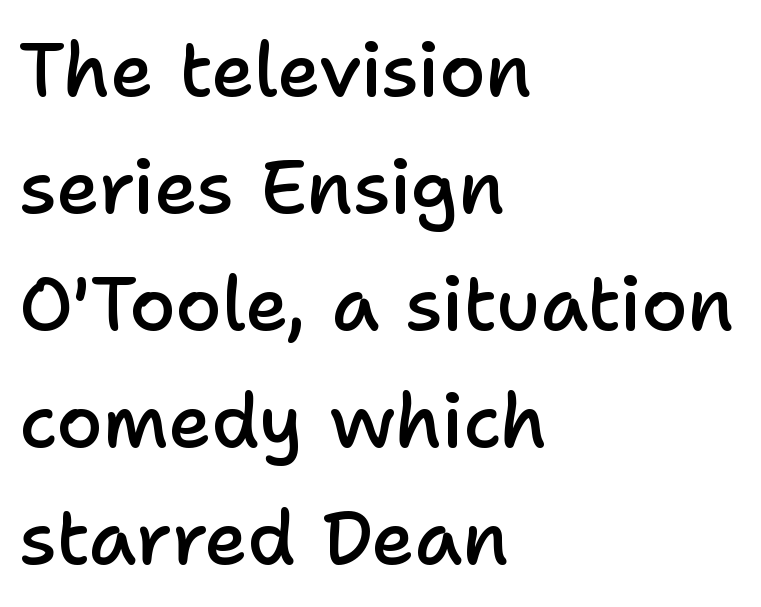
{"serif": "no", "italic": "no", "bold": "semi", "weight": "semibold", "width": "normal", "stroke_contrast": "low", "x_height": "medium", "monospaced": "no", "underline": "no", "align": "left", "line_spacing": "normal", "line_spacing_ratio": 1.56, "letter_spacing": "normal", "letter_spacing_em": 0.0, "glyph_px": 75}
